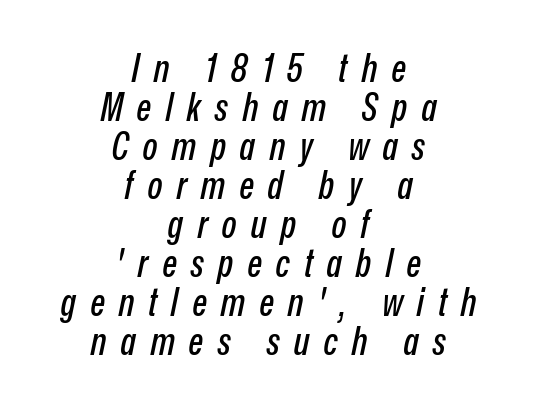
{"italic": "yes", "lean": "right", "slant_degrees": 12, "width": "condensed", "stroke_contrast": "low", "x_height": "medium", "monospaced": "no", "underline": "no", "align": "center", "line_spacing": "tight", "line_spacing_ratio": 1.0, "letter_spacing": "wide", "letter_spacing_em": 0.36, "glyph_px": 39}
